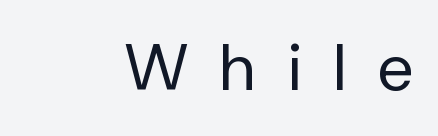
Look at the tracking — it's clearly loosened, letters drifting apart. Unmarked baselines from the first word to the last. Tall strokes in this sample are plumb rather than angled. The typeface chosen for these lines omits serifs.
